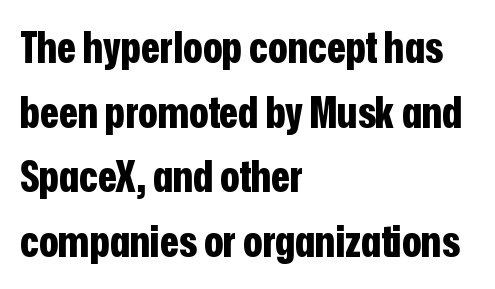
Q: Is the text bold? A: Yes.
Q: Is the text italic (slanted)? A: No, it is upright.
Q: Is the typeface a serif or a sans-serif typeface? A: Sans-serif.
Q: Is the text underlined? A: No.
Q: How is the paragraph aligned? A: Left-aligned.
Q: Is the spacing between letters normal or unusually wide? A: Normal.
Q: Is the spacing between lines tight, normal or loose? A: Normal.
Q: Width (condensed, normal, or wide)? A: Condensed.
Q: Stroke contrast? A: Low.
Q: x-height? A: Medium.
Q: Monospaced? A: No.
